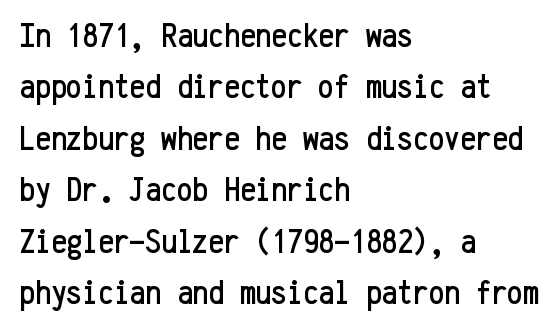
The image shows 35 px condensed sans-serif type, upright, monospaced; set left-aligned, normal line spacing (1.47x), normal letter spacing, not underlined; low stroke contrast and a medium x-height.
